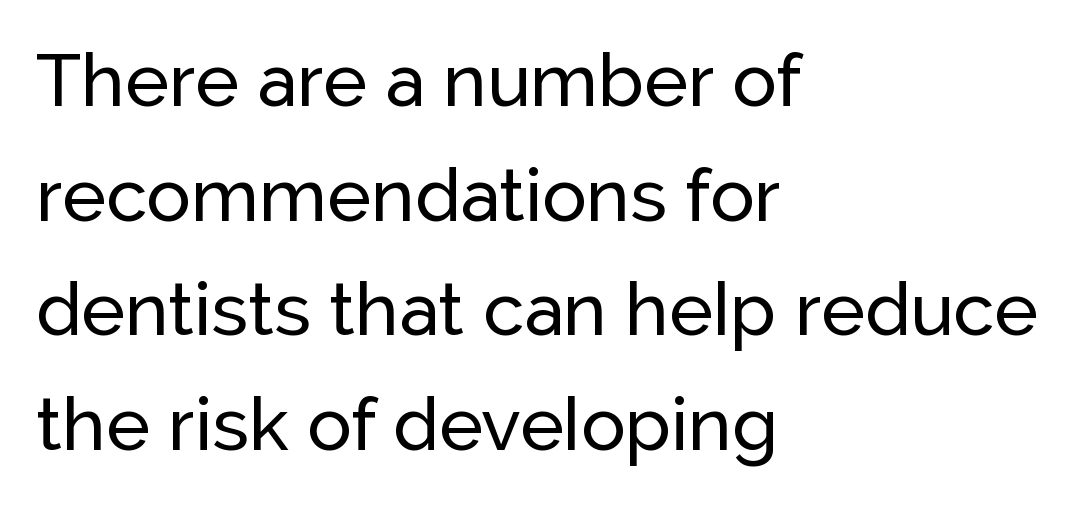
{"serif": "no", "italic": "no", "width": "normal", "stroke_contrast": "low", "x_height": "medium", "monospaced": "no", "underline": "no", "align": "left", "line_spacing": "normal", "line_spacing_ratio": 1.55, "letter_spacing": "normal", "letter_spacing_em": 0.0, "glyph_px": 74}
